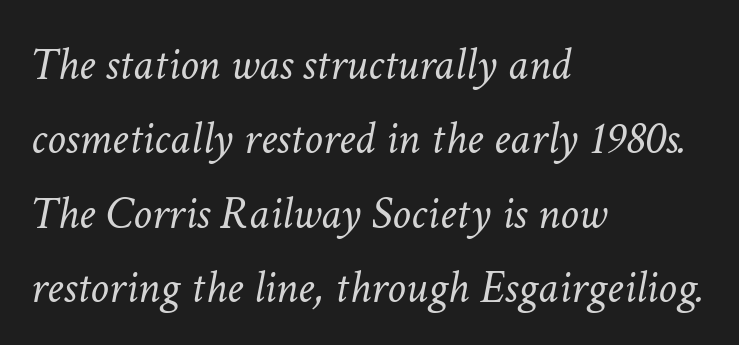
{"italic": "yes", "lean": "right", "slant_degrees": 11, "bold": "no", "weight": "light", "width": "normal", "stroke_contrast": "low", "x_height": "medium", "monospaced": "no", "underline": "no", "align": "left", "line_spacing": "normal", "line_spacing_ratio": 1.58, "letter_spacing": "normal", "letter_spacing_em": 0.0, "glyph_px": 47}
